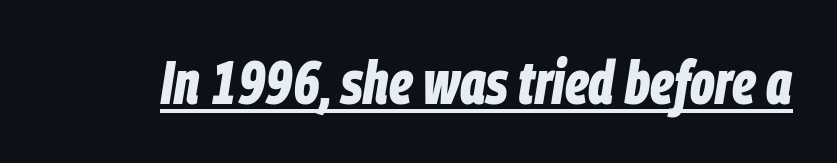
The image shows 60 px bold, condensed type, italic (leaning right); set normal letter spacing, underlined; low stroke contrast and a large x-height.
